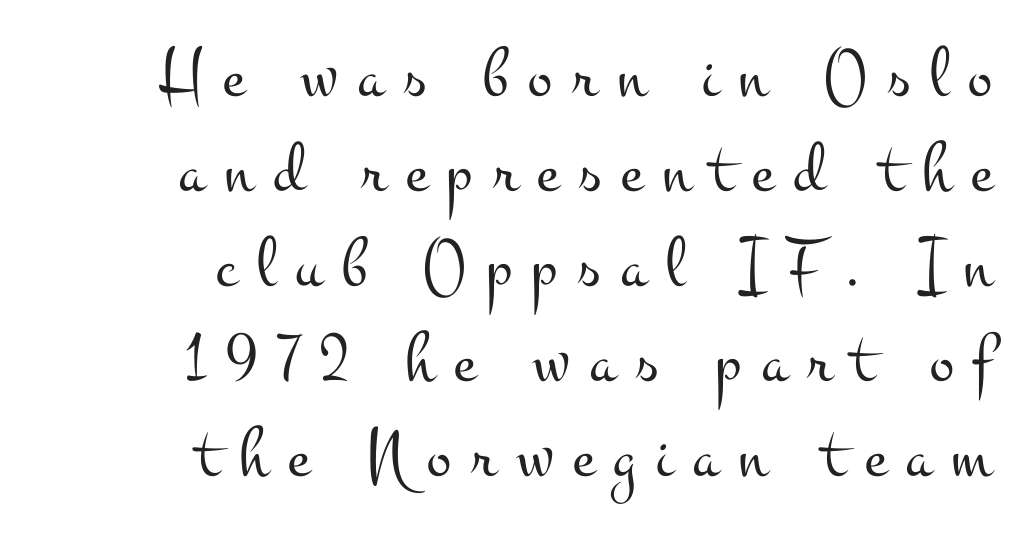
The image shows 73 px light, wide type; set right-aligned, normal line spacing (1.3x), unusually wide letter spacing (+0.27 em), not underlined; medium stroke contrast and a small x-height.
